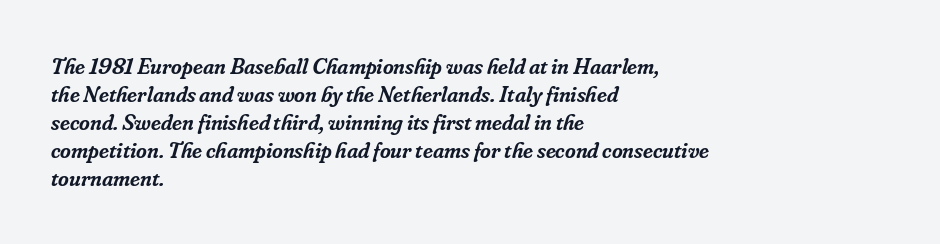
The image shows 23 px text type, italic (leaning right); set left-aligned, line spacing 1.22x, normal letter spacing, not underlined.
